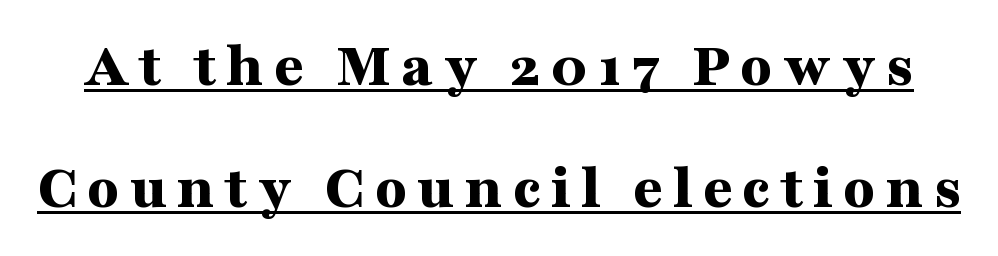
{"serif": "yes", "italic": "no", "bold": "yes", "weight": "bold", "width": "wide", "stroke_contrast": "medium", "x_height": "medium", "monospaced": "no", "underline": "yes", "line_spacing": "loose", "line_spacing_ratio": 1.9, "glyph_px": 64}
